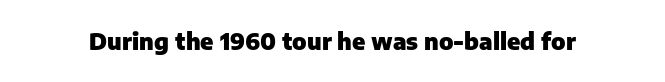
The image shows 23 px bold type, upright; set normal letter spacing, not underlined.
